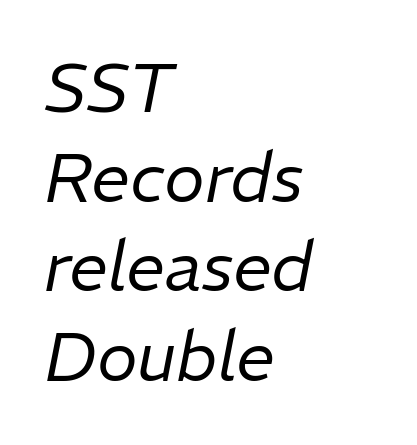
These lines are rendered in a variable-pitch font. The typesetter chose a ragged-right arrangement here. No extra tracking has been applied to these lines. Compared with typical paragraphs, the rows here are spaced about the same. Quick note: italic.
